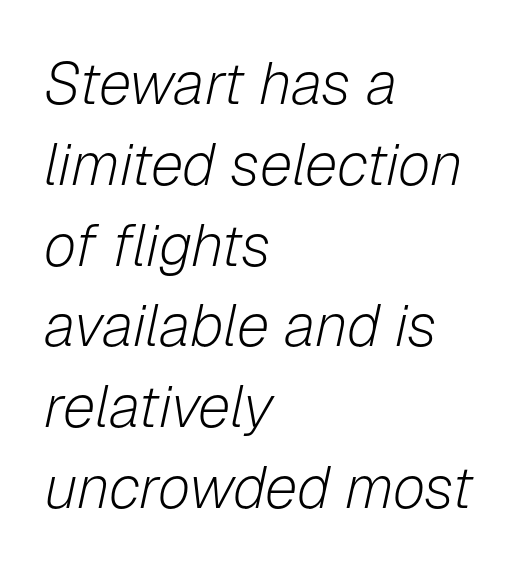
The image shows 59 px light type, italic (leaning right); set left-aligned, normal line spacing (1.37x), normal letter spacing, not underlined; low stroke contrast and a medium x-height.
